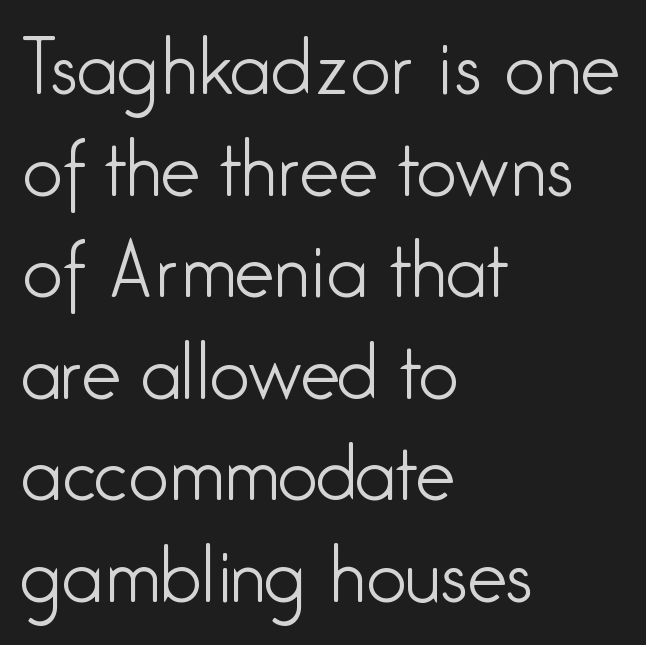
Q: Is the text bold? A: No.
Q: Is the text italic (slanted)? A: No, it is upright.
Q: Is the typeface a serif or a sans-serif typeface? A: Sans-serif.
Q: Is the text underlined? A: No.
Q: How is the paragraph aligned? A: Left-aligned.
Q: Is the spacing between letters normal or unusually wide? A: Normal.
Q: Is the spacing between lines tight, normal or loose? A: Normal.
Q: Width (condensed, normal, or wide)? A: Condensed.
Q: Stroke contrast? A: Low.
Q: x-height? A: Medium.
Q: Monospaced? A: No.
